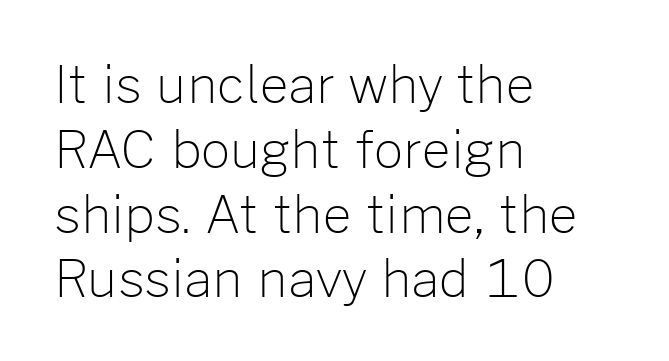
Q: Is the text bold? A: No.
Q: Is the text italic (slanted)? A: No, it is upright.
Q: Is the typeface a serif or a sans-serif typeface? A: Sans-serif.
Q: Is the text underlined? A: No.
Q: How is the paragraph aligned? A: Left-aligned.
Q: Is the spacing between letters normal or unusually wide? A: Normal.
Q: Is the spacing between lines tight, normal or loose? A: Normal.
Q: Width (condensed, normal, or wide)? A: Normal.
Q: Stroke contrast? A: Low.
Q: x-height? A: Medium.
Q: Monospaced? A: No.
